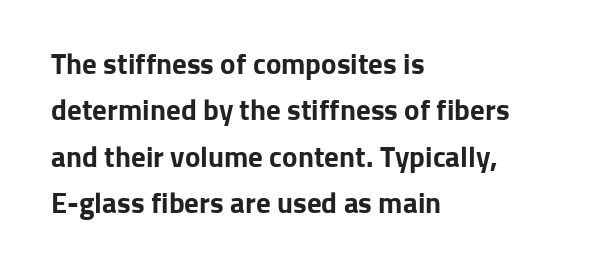
{"serif": "no", "italic": "no", "bold": "yes", "weight": "bold", "width": "normal", "stroke_contrast": "low", "x_height": "medium", "monospaced": "no", "underline": "no", "align": "left", "line_spacing": "normal", "line_spacing_ratio": 1.6, "letter_spacing": "normal", "letter_spacing_em": 0.0, "glyph_px": 29}
